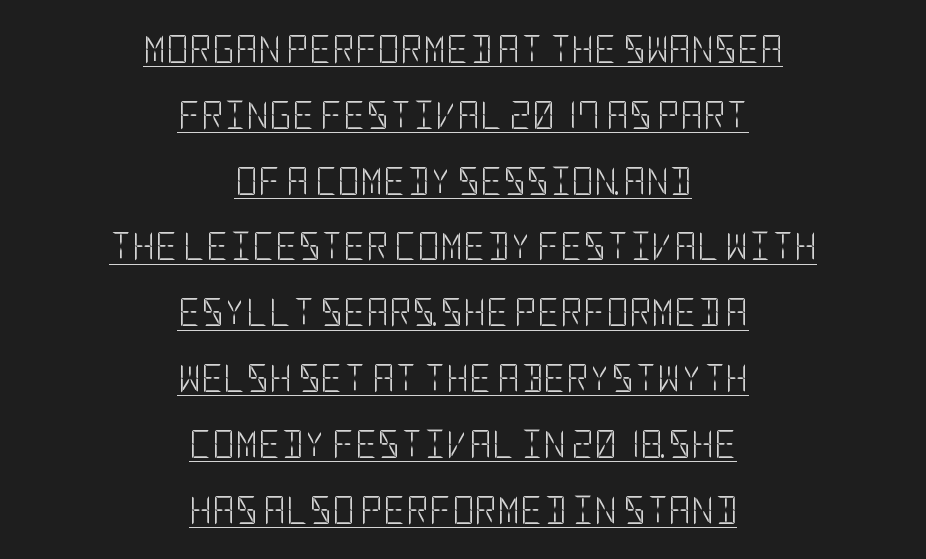
Is the type heavy? It reads as light-to-regular instead. These lines stack symmetrically, like a column narrowing and widening about its center. Students, observe the line beneath the letters — that is underlining. I'd call this a sans setting — the letters go barefoot. Default kerning and tracking; the words read as compact shapes. Is there much room between lines? Yes — plenty of vertical air separates them.
